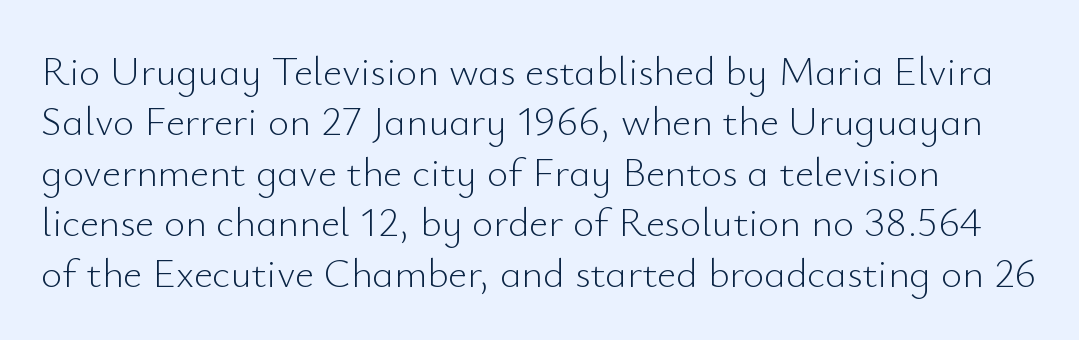
Q: Is the text bold? A: No.
Q: Is the text italic (slanted)? A: No, it is upright.
Q: Is the typeface a serif or a sans-serif typeface? A: Sans-serif.
Q: Is the text underlined? A: No.
Q: Is the spacing between letters normal or unusually wide? A: Normal.
Q: Width (condensed, normal, or wide)? A: Normal.
Q: Stroke contrast? A: Low.
Q: x-height? A: Small.
Q: Monospaced? A: No.
